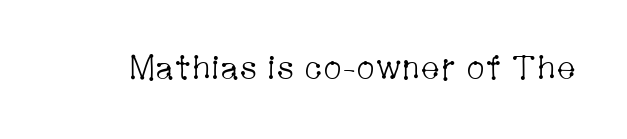
The image shows 33 px light, condensed serif type, upright; set normal letter spacing, not underlined; low stroke contrast and a medium x-height.
